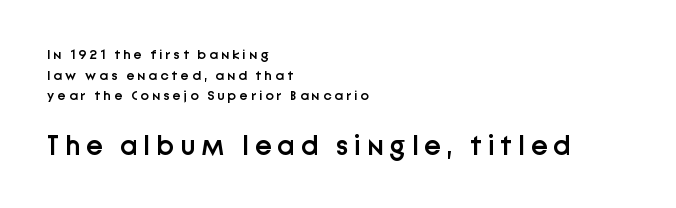
The image shows 28 px semibold sans-serif type, upright; set left-aligned, normal line spacing (1.48x), unusually wide letter spacing (+0.22 em), not underlined; the second (bottom) block is 2.0x larger; low stroke contrast and a medium x-height.
